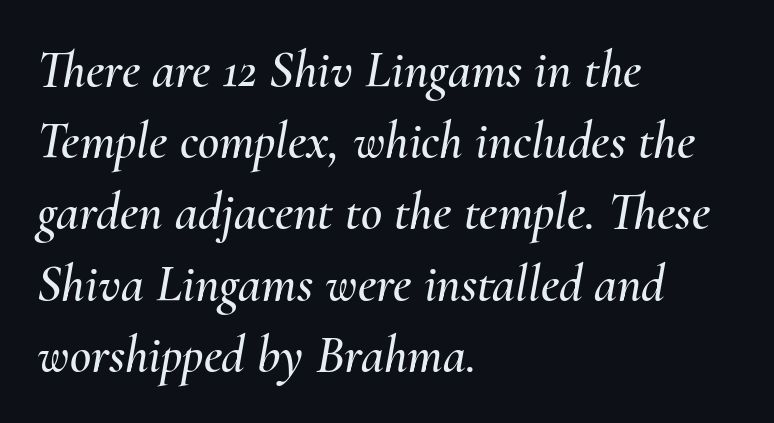
The image shows 52 px text type, italic (leaning right); set left-aligned, normal line spacing (1.37x), normal letter spacing, not underlined; medium stroke contrast and a small x-height.
